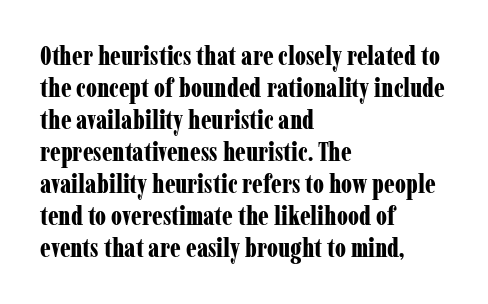
The image shows 26 px bold type, upright; set left-aligned, line spacing 1.23x, normal letter spacing, not underlined.
